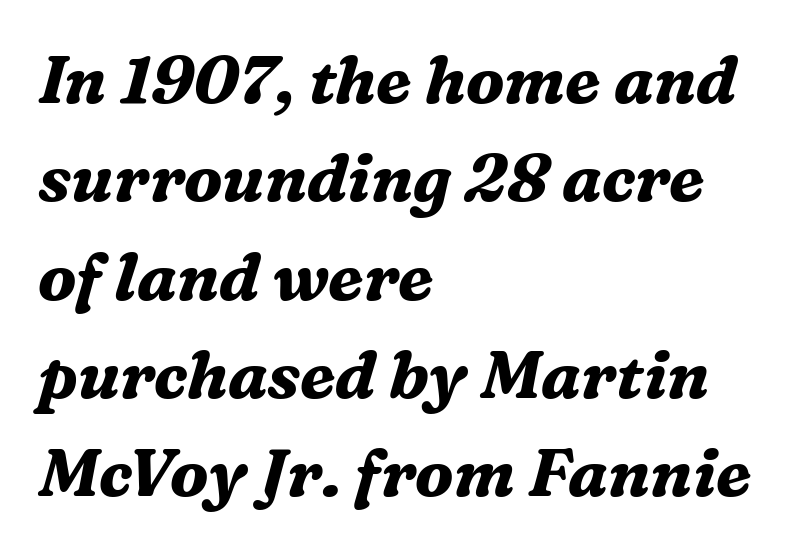
The image shows 66 px bold serif type, italic (leaning right); set left-aligned, normal line spacing (1.49x), normal letter spacing, not underlined; medium stroke contrast and a medium x-height.
